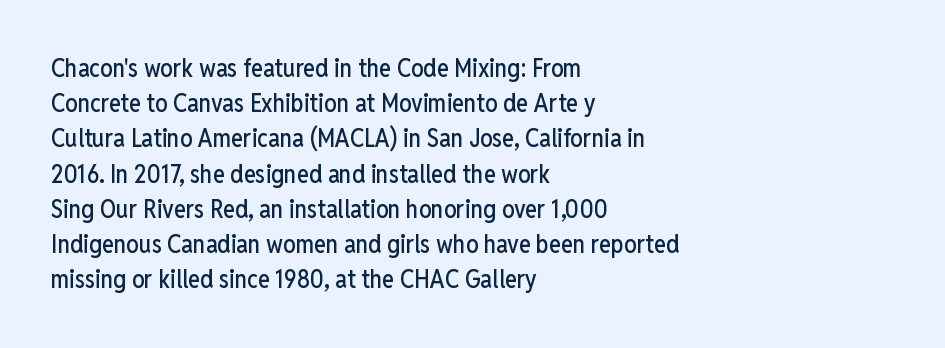
{"italic": "no", "underline": "no", "align": "left", "line_spacing": "normal", "line_spacing_ratio": 1.41, "letter_spacing": "normal", "letter_spacing_em": 0.0, "glyph_px": 25}
